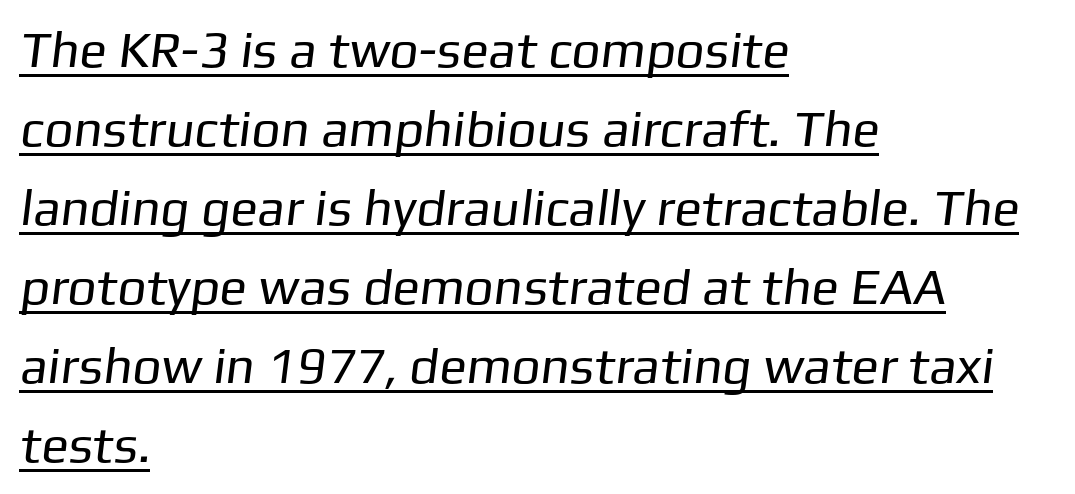
{"serif": "no", "bold": "no", "weight": "regular", "width": "normal", "stroke_contrast": "low", "x_height": "medium", "monospaced": "no", "underline": "yes", "align": "left", "line_spacing": "normal", "line_spacing_ratio": 1.55, "letter_spacing": "normal", "letter_spacing_em": 0.0, "glyph_px": 51}
